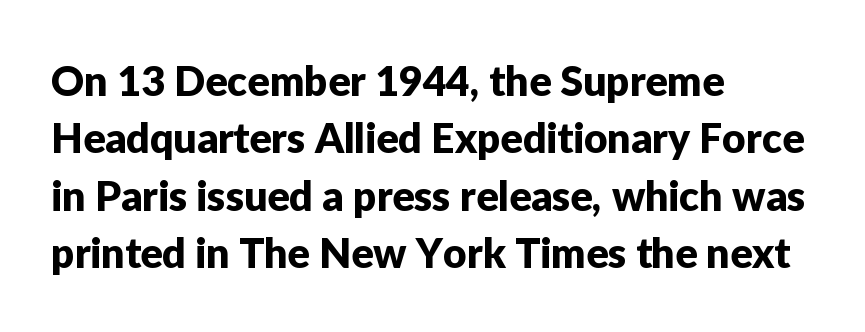
The image shows 41 px sans-serif type, upright; set left-aligned, normal line spacing (1.4x), normal letter spacing, not underlined; low stroke contrast and a medium x-height.
